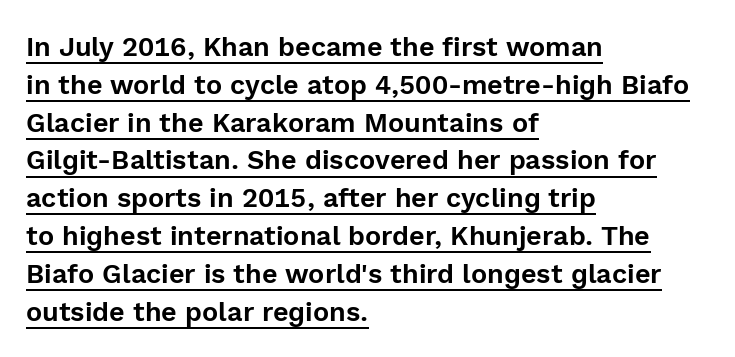
{"italic": "no", "underline": "yes", "align": "left", "line_spacing": "normal", "line_spacing_ratio": 1.4, "letter_spacing": "normal", "letter_spacing_em": 0.0, "glyph_px": 27}
